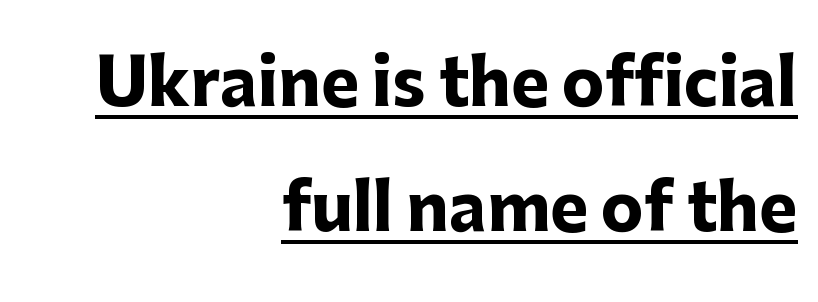
Q: Is the text bold? A: Yes.
Q: Is the text italic (slanted)? A: No, it is upright.
Q: Is the typeface a serif or a sans-serif typeface? A: Sans-serif.
Q: Is the text underlined? A: Yes.
Q: How is the paragraph aligned? A: Right-aligned.
Q: Is the spacing between letters normal or unusually wide? A: Normal.
Q: Is the spacing between lines tight, normal or loose? A: Loose.
Q: Width (condensed, normal, or wide)? A: Normal.
Q: Stroke contrast? A: Low.
Q: x-height? A: Medium.
Q: Monospaced? A: No.
